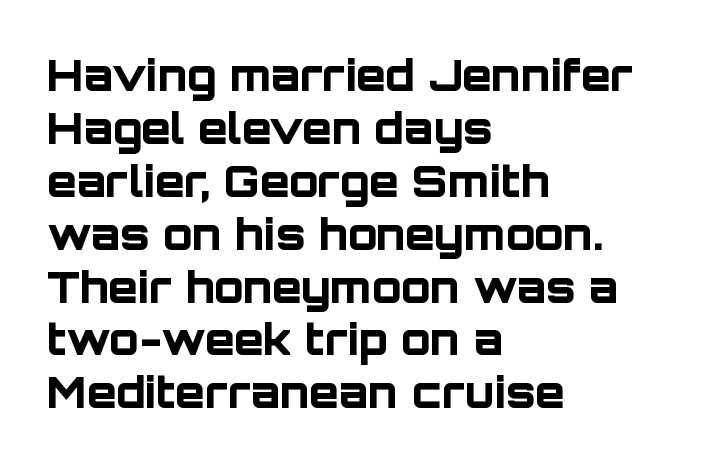
Q: Is the text bold? A: Yes.
Q: Is the text italic (slanted)? A: No, it is upright.
Q: Is the typeface a serif or a sans-serif typeface? A: Sans-serif.
Q: Is the text underlined? A: No.
Q: How is the paragraph aligned? A: Left-aligned.
Q: Is the spacing between letters normal or unusually wide? A: Normal.
Q: Width (condensed, normal, or wide)? A: Normal.
Q: Stroke contrast? A: Low.
Q: x-height? A: Large.
Q: Monospaced? A: No.
